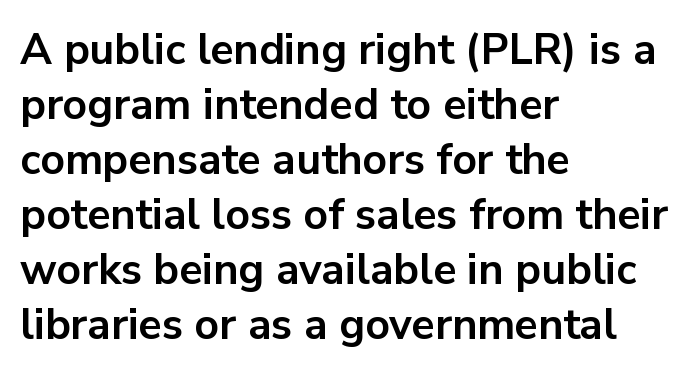
The image shows 43 px bold sans-serif type, upright; set left-aligned, normal line spacing (1.28x), normal letter spacing, not underlined; low stroke contrast and a medium x-height.
